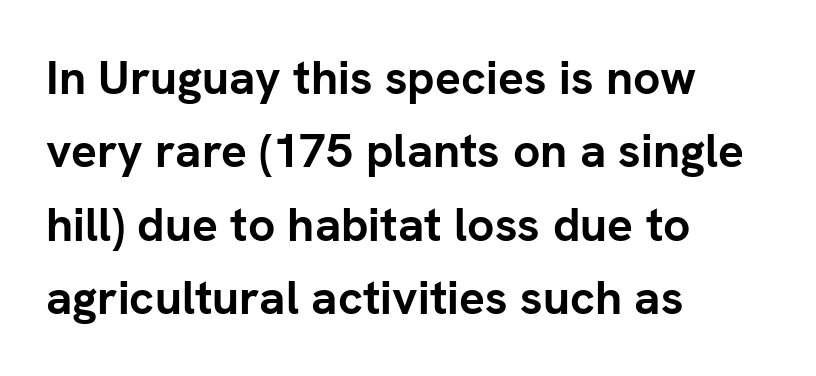
Q: Is the text bold? A: Yes.
Q: Is the text italic (slanted)? A: No, it is upright.
Q: Is the typeface a serif or a sans-serif typeface? A: Sans-serif.
Q: Is the text underlined? A: No.
Q: How is the paragraph aligned? A: Left-aligned.
Q: Is the spacing between letters normal or unusually wide? A: Normal.
Q: Is the spacing between lines tight, normal or loose? A: Normal.
Q: Width (condensed, normal, or wide)? A: Normal.
Q: Stroke contrast? A: Low.
Q: x-height? A: Medium.
Q: Monospaced? A: No.
